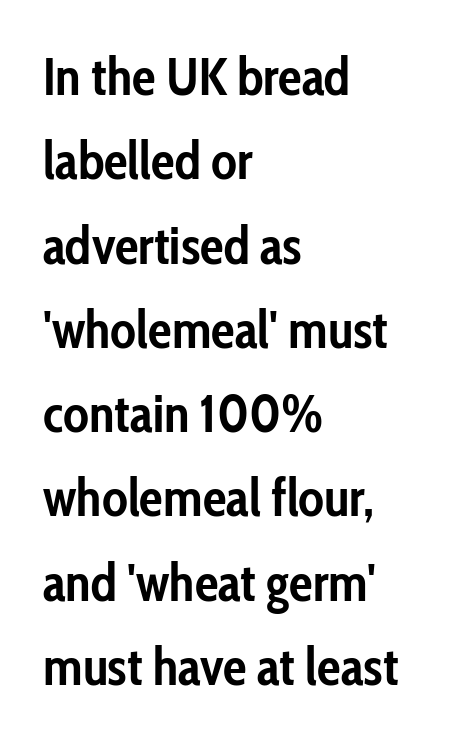
The image shows 53 px semibold, condensed sans-serif type, upright; set left-aligned, normal line spacing (1.59x), normal letter spacing, not underlined; low stroke contrast and a medium x-height.
